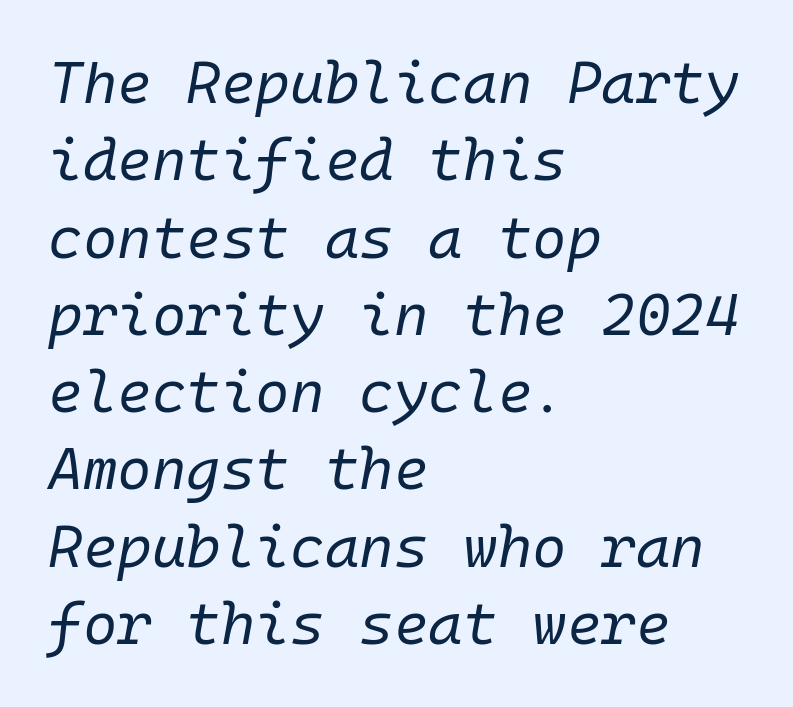
Horizontal alignment here is leftward, the default for most running prose. You could call the tracking neutral — neither tight nor loose. In terms of posture, this sample is oblique. Letters rest on an invisible, unmarked baseline. Vertical spacing — default. Fixed-width glyphs throughout — classic coding-font behaviour.
